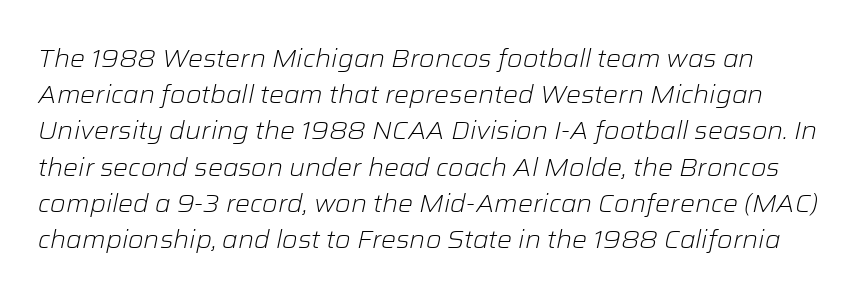
{"italic": "yes", "lean": "right", "slant_degrees": 12, "bold": "no", "underline": "no", "line_spacing": "normal", "line_spacing_ratio": 1.45, "letter_spacing": "normal", "letter_spacing_em": 0.0, "glyph_px": 25}
